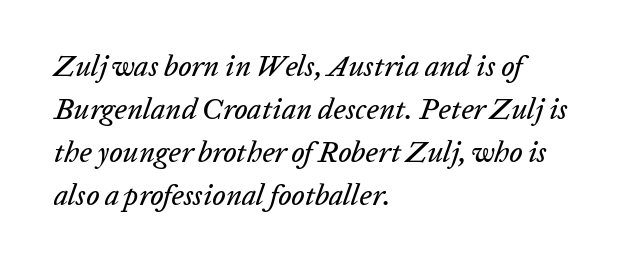
The image shows 29 px text type, italic (leaning right); set left-aligned, normal line spacing (1.48x), normal letter spacing, not underlined; low stroke contrast and a medium x-height.
